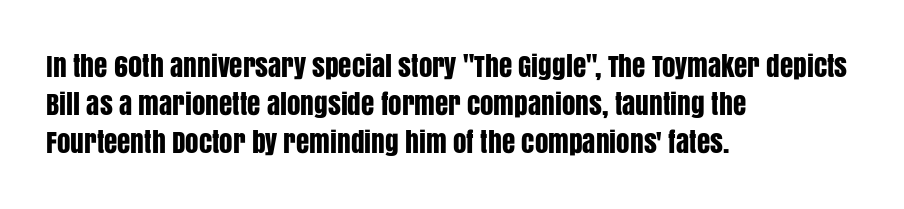
{"italic": "no", "underline": "no", "align": "left", "line_spacing": "normal", "line_spacing_ratio": 1.41, "letter_spacing": "normal", "letter_spacing_em": 0.0, "glyph_px": 27}
